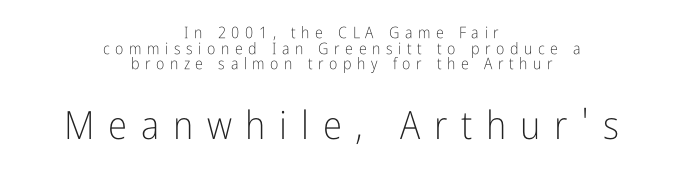
How would I describe the line gaps? Narrow and economical. Is the stroke heavy? The answer is a plain regular-or-lighter. Every character sits straight up, as roman type does. Loose tracking; the words dissolve into strings of separated letters. Are there feet on the stems? There aren't — it's a sans. The words here are not underlined.
